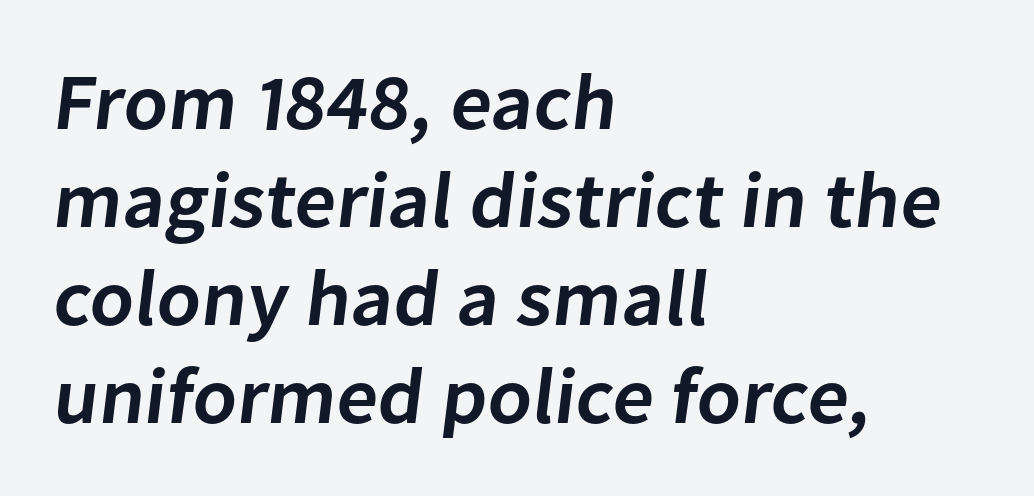
The passage shown is typeset with a sans-serif family. The rendering uses natural spacing where letterforms have individual widths. The rendering keeps characters at their native spacing. The area under the type is left untouched. The paragraph has a hard left edge and a soft right edge. Stroke thickness is moderately raised; the sample reads as semibold.
